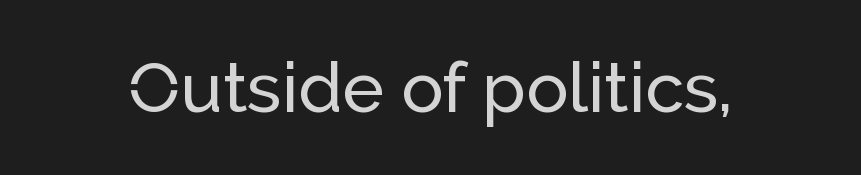
Q: Is the text italic (slanted)? A: No, it is upright.
Q: Is the typeface a serif or a sans-serif typeface? A: Sans-serif.
Q: Is the text underlined? A: No.
Q: Is the spacing between letters normal or unusually wide? A: Normal.
Q: Width (condensed, normal, or wide)? A: Normal.
Q: Stroke contrast? A: Low.
Q: x-height? A: Medium.
Q: Monospaced? A: No.
